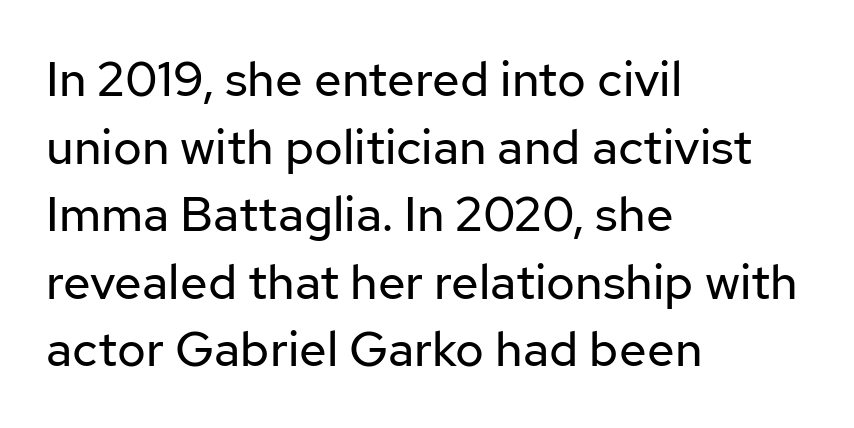
The image shows 49 px regular-weight sans-serif type, upright; set left-aligned, normal line spacing (1.38x), normal letter spacing, not underlined; low stroke contrast and a medium x-height.
